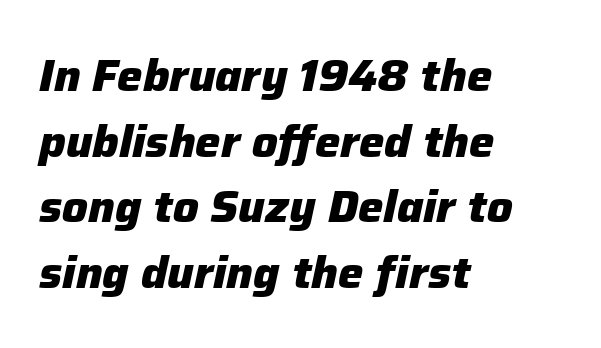
As a designer I'd log this as weight 700, bold. These lines sit exactly where default settings would place them. Does extra space separate the letters? No, they use regular spacing. Looks like regular typesetting: each glyph gets only the width it needs. The typography opts for an oblique posture over an upright one.
